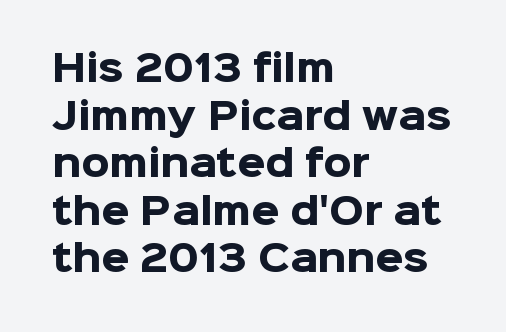
{"serif": "no", "italic": "no", "bold": "yes", "weight": "heavy", "width": "normal", "stroke_contrast": "low", "x_height": "medium", "monospaced": "no", "underline": "no", "align": "left", "line_spacing": "normal", "line_spacing_ratio": 1.32, "letter_spacing": "normal", "letter_spacing_em": 0.0, "glyph_px": 36}
